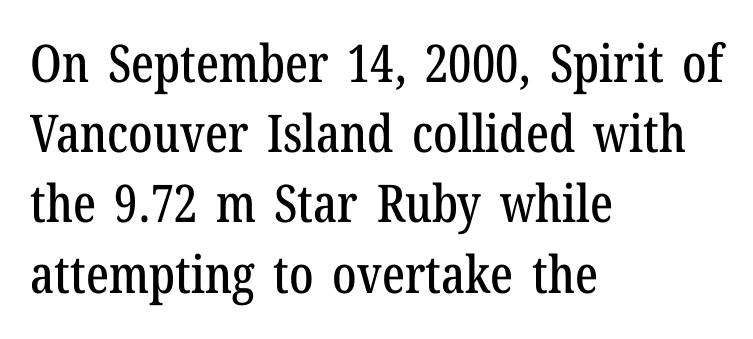
Unmarked baselines from the first word to the last. Compared with a centered layout, this one pins lines to the left instead. A typesetter would call this leading conventional body-copy spacing. This rendering leaves character spacing at its baseline value. A typesetter would mark this as roman, not italic. The rendering uses natural spacing where letterforms have individual widths.
